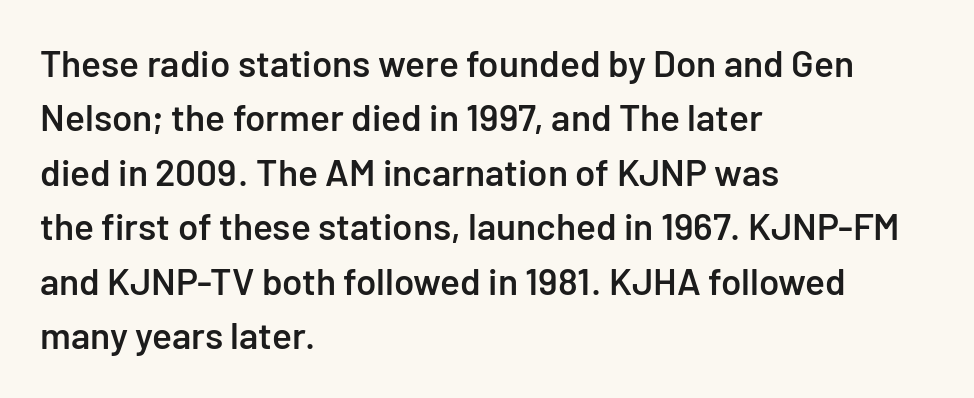
{"serif": "no", "italic": "no", "bold": "semi", "weight": "semibold", "width": "normal", "stroke_contrast": "low", "x_height": "medium", "monospaced": "no", "underline": "no", "align": "left", "line_spacing": "normal", "line_spacing_ratio": 1.47, "letter_spacing": "normal", "letter_spacing_em": 0.0, "glyph_px": 37}
